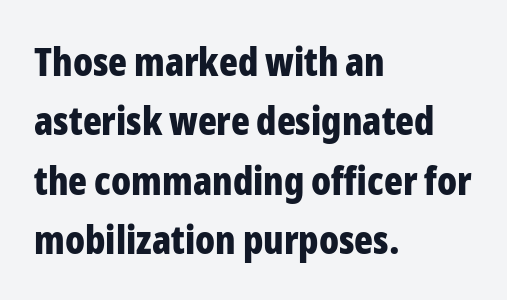
The image shows 39 px bold, condensed sans-serif type, upright; set left-aligned, normal line spacing (1.52x), normal letter spacing, not underlined; low stroke contrast and a medium x-height.
